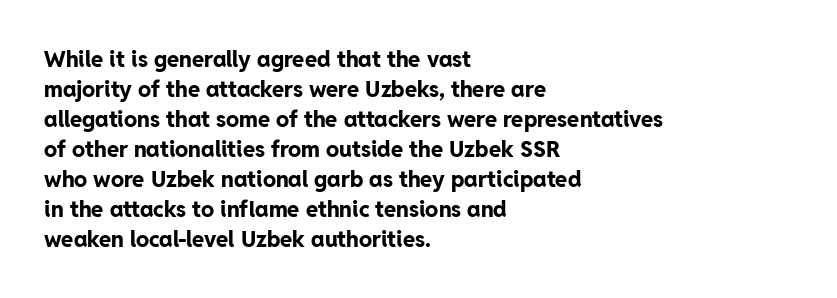
The image shows 22 px bold type, upright; set left-aligned, normal line spacing (1.36x), normal letter spacing, not underlined.
